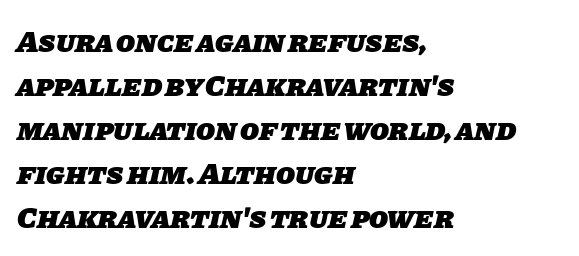
The image shows 31 px heavy type; set left-aligned, normal line spacing (1.42x), normal letter spacing, not underlined; low stroke contrast and a large x-height.
